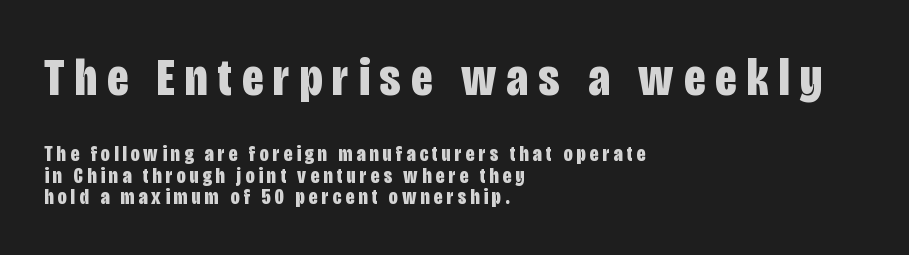
Q: Is the text bold? A: Yes.
Q: Is the text italic (slanted)? A: No, it is upright.
Q: Is the typeface a serif or a sans-serif typeface? A: Sans-serif.
Q: Is the text underlined? A: No.
Q: How is the paragraph aligned? A: Left-aligned.
Q: Is the spacing between lines tight, normal or loose? A: Tight.
Q: Which block of text is set in a larger size, the first (top) or the second (bottom)? A: The first (top) one.
Q: Width (condensed, normal, or wide)? A: Condensed.
Q: Stroke contrast? A: Low.
Q: x-height? A: Large.
Q: Monospaced? A: No.
